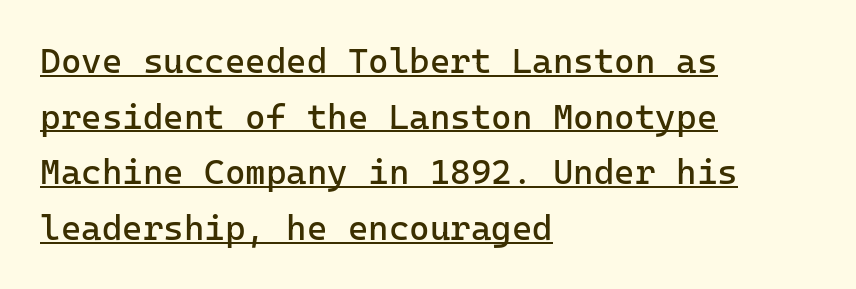
Q: Is the text bold? A: No.
Q: Is the text italic (slanted)? A: No, it is upright.
Q: Is the typeface a serif or a sans-serif typeface? A: Sans-serif.
Q: Is the text underlined? A: Yes.
Q: How is the paragraph aligned? A: Left-aligned.
Q: Is the spacing between letters normal or unusually wide? A: Normal.
Q: Is the spacing between lines tight, normal or loose? A: Normal.
Q: Width (condensed, normal, or wide)? A: Normal.
Q: Stroke contrast? A: Low.
Q: x-height? A: Medium.
Q: Monospaced? A: Yes.
